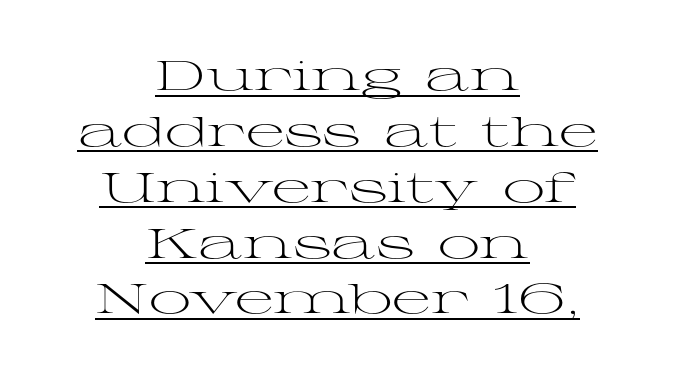
The image shows 42 px light, wide serif type, upright; set centered, normal line spacing (1.33x), normal letter spacing, underlined; medium stroke contrast and a medium x-height.
